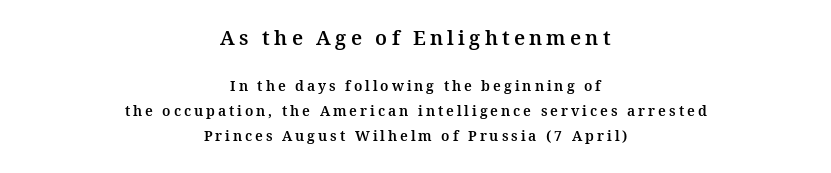
The initial chunk of copy outweighs the following chunk in type size. Unlike italic type, these characters show no tilt at all. A centered setting, common on invitations and titles, is used for this passage. Lines of text with bare space underneath.
